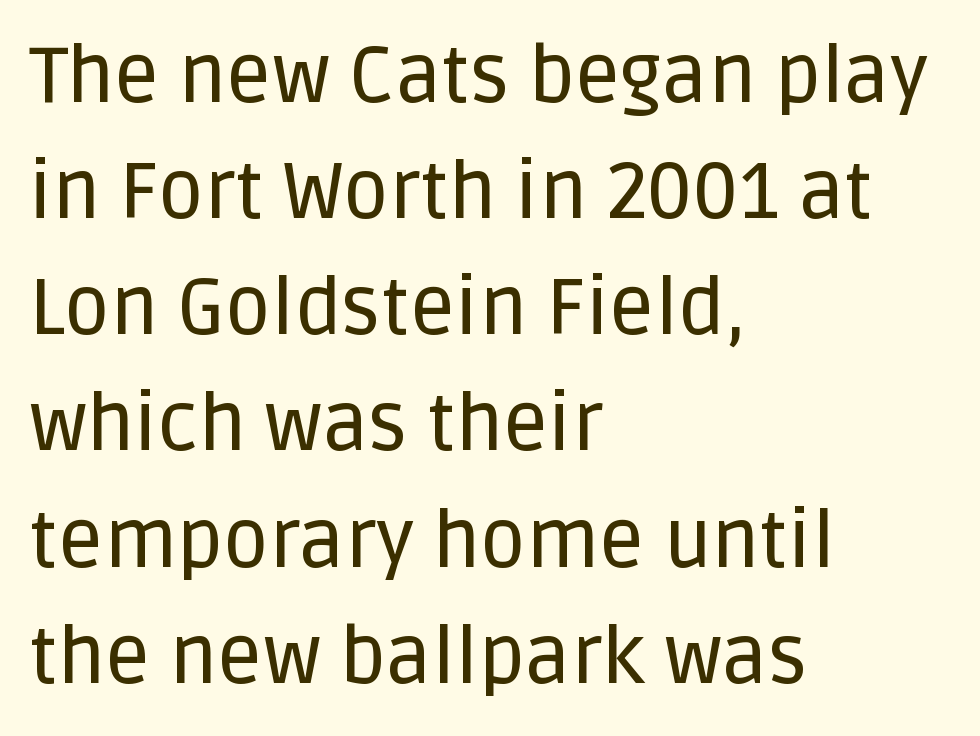
The image shows 79 px sans-serif type, upright; set left-aligned, normal line spacing (1.47x), normal letter spacing, not underlined; low stroke contrast and a large x-height.
